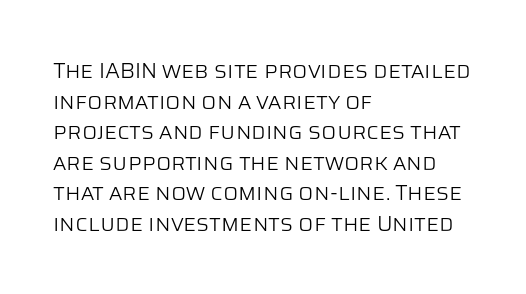
Q: Is the text bold? A: No.
Q: Is the text italic (slanted)? A: No, it is upright.
Q: Is the text underlined? A: No.
Q: How is the paragraph aligned? A: Left-aligned.
Q: Is the spacing between letters normal or unusually wide? A: Normal.
Q: Is the spacing between lines tight, normal or loose? A: Normal.
